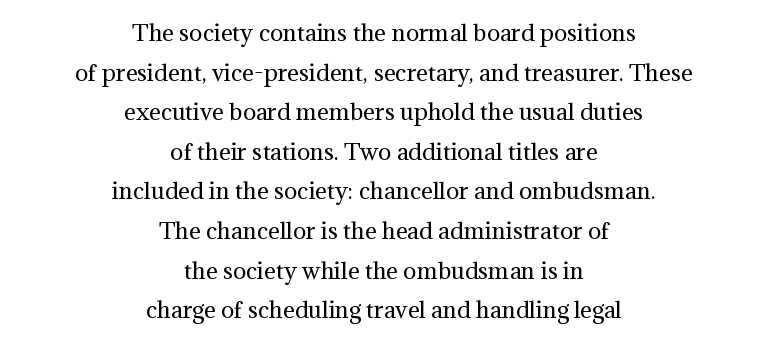
The image shows 22 px text type, upright; set centered, line spacing 1.8x, normal letter spacing, not underlined.
